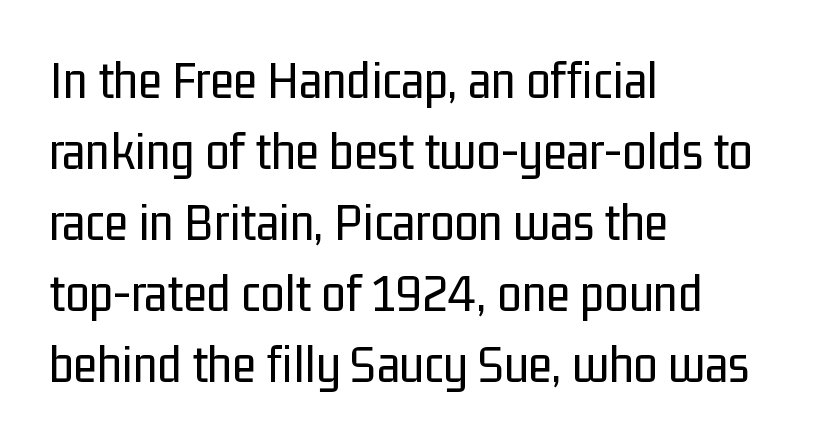
{"serif": "no", "italic": "no", "bold": "no", "weight": "regular", "width": "condensed", "stroke_contrast": "low", "x_height": "medium", "monospaced": "no", "underline": "no", "align": "left", "line_spacing": "normal", "line_spacing_ratio": 1.29, "letter_spacing": "normal", "letter_spacing_em": 0.0, "glyph_px": 55}
